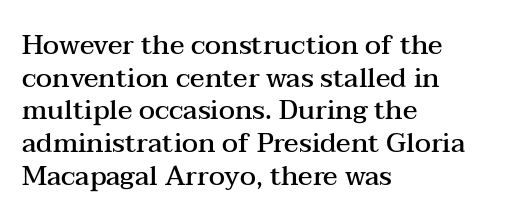
{"italic": "no", "bold": "semi", "underline": "no", "align": "left", "line_spacing_ratio": 1.21, "letter_spacing": "normal", "letter_spacing_em": 0.0, "glyph_px": 27}
